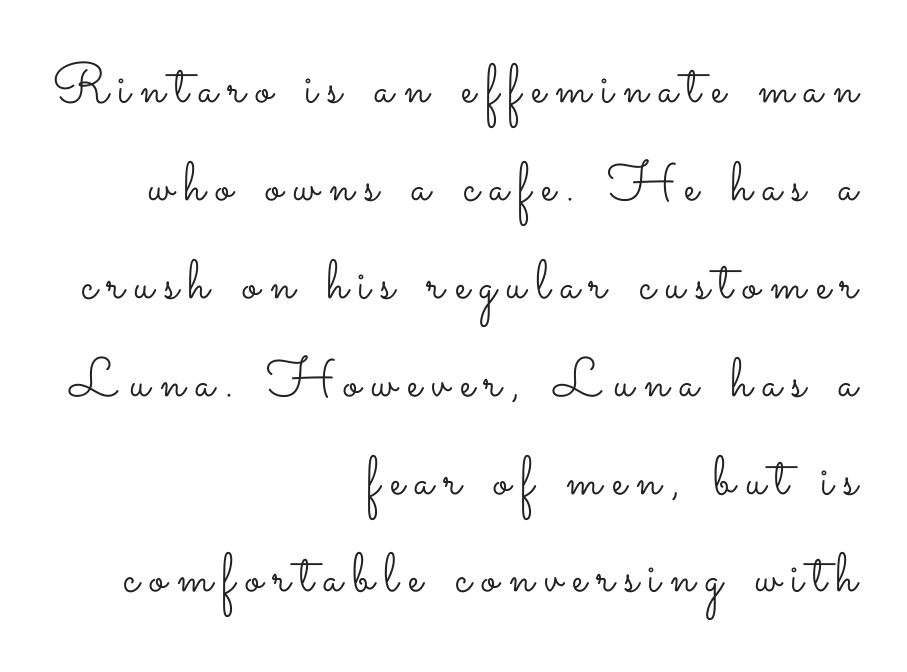
Heaviness? Minimal to ordinary, like unemphasized prose. The baseline area is clear. Think of a printed novel: that variable character pitch is what you see here. Typeset ragged left — the right edge is the straight one.
